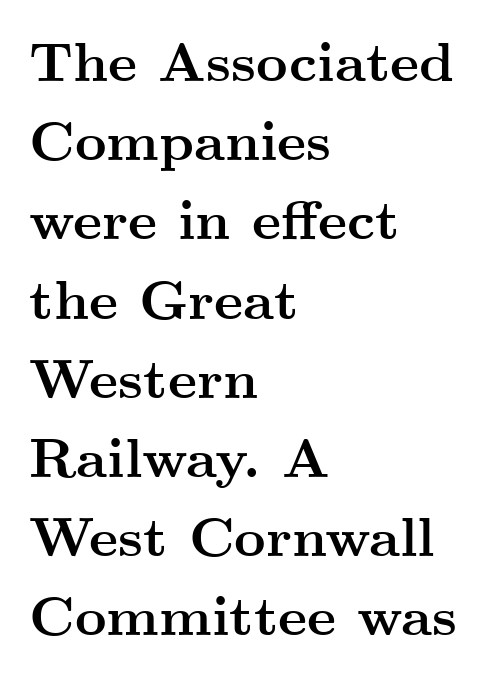
This rendering employs a face with finishing strokes, i.e., a serif. The face used here is proportionally spaced, like ordinary book or web type. You'd pick this weight for a headline — it's a proper bold. Just letters on the line, the space beneath them empty. The ragged edge is on the right, which tells us the setting is flush left. Whoever set this chose a conventional vertical rhythm.
